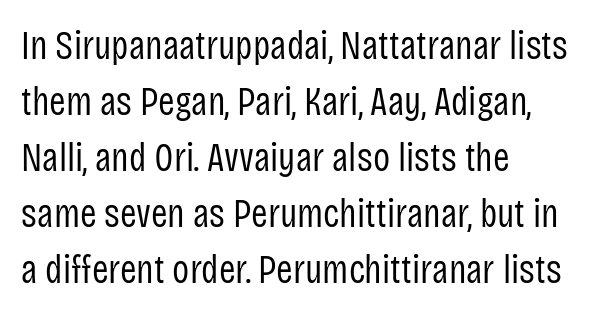
The ragged edge is on the right, which tells us the setting is flush left. Classification — sans serif. Weight: in the light-to-regular range. Spacing between characters is what you'd get straight out of the box. A typesetter would call this proportional, since set widths differ per character. The space beneath each line is pristine and unruled.
